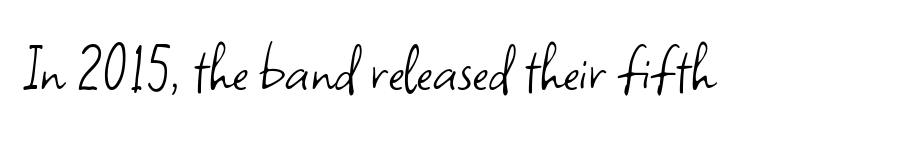
{"serif": "no", "bold": "no", "weight": "light", "width": "normal", "stroke_contrast": "low", "x_height": "small", "monospaced": "no", "underline": "no", "letter_spacing": "normal", "letter_spacing_em": 0.0, "glyph_px": 70}
